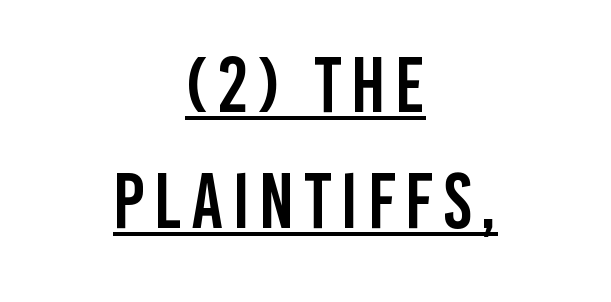
Q: Is the text italic (slanted)? A: No, it is upright.
Q: Is the typeface a serif or a sans-serif typeface? A: Sans-serif.
Q: Is the text underlined? A: Yes.
Q: How is the paragraph aligned? A: Centered.
Q: Is the spacing between lines tight, normal or loose? A: Normal.
Q: Width (condensed, normal, or wide)? A: Condensed.
Q: Stroke contrast? A: Low.
Q: x-height? A: Large.
Q: Monospaced? A: No.
